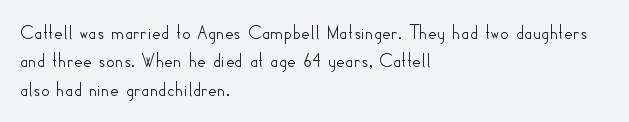
{"italic": "no", "underline": "no", "align": "left", "line_spacing": "normal", "line_spacing_ratio": 1.35, "letter_spacing": "normal", "letter_spacing_em": 0.0, "glyph_px": 21}
